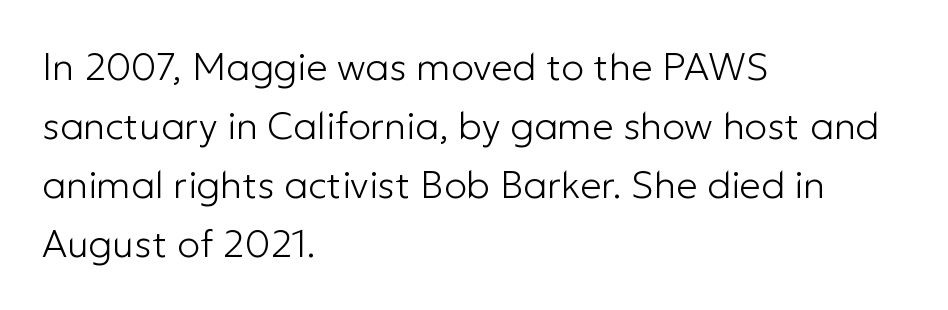
If you drew a ruler down the left edge, every line would touch it. The letters advance in unequal steps, a hallmark of proportional type. Observe the ordinary spacing: letters are neighbours, not strangers. In terms of posture, this sample is upright. Quick note: underline off.
